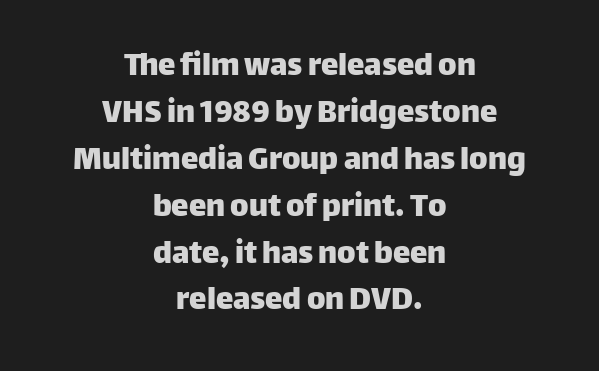
The image shows 35 px sans-serif type, upright; set centered, normal line spacing (1.34x), normal letter spacing, not underlined; low stroke contrast and a large x-height.
